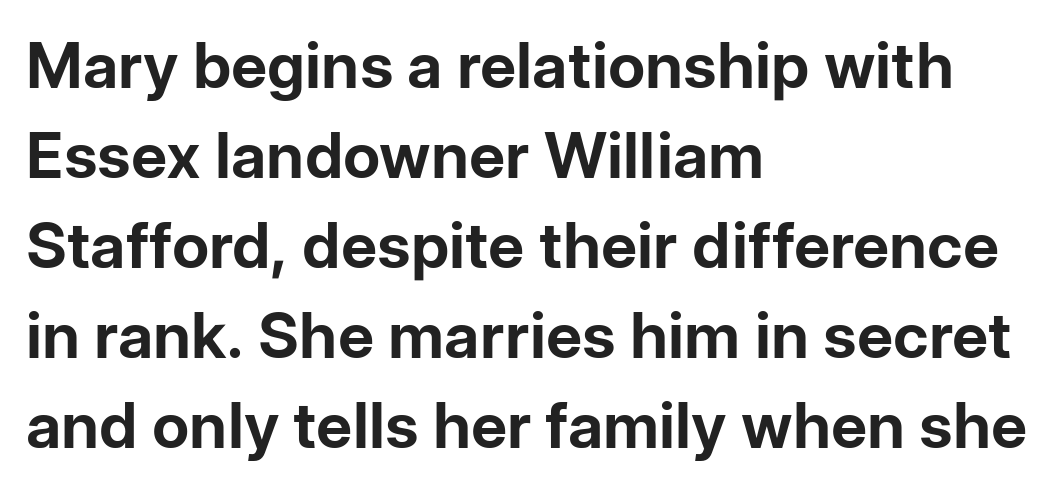
This is roman type, the default non-slanted kind. Descenders hang freely into open space. Regarding serifs, this sample does without them. These lines keep a tight, regular rhythm from letter to letter.
